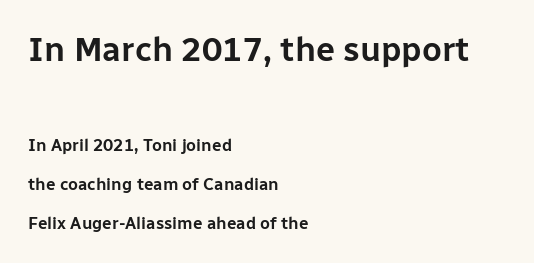
Q: Is the text italic (slanted)? A: No, it is upright.
Q: Is the typeface a serif or a sans-serif typeface? A: Sans-serif.
Q: Is the text underlined? A: No.
Q: How is the paragraph aligned? A: Left-aligned.
Q: Is the spacing between letters normal or unusually wide? A: Normal.
Q: Is the spacing between lines tight, normal or loose? A: Loose.
Q: Which block of text is set in a larger size, the first (top) or the second (bottom)? A: The first (top) one.
Q: Width (condensed, normal, or wide)? A: Normal.
Q: Stroke contrast? A: Low.
Q: x-height? A: Medium.
Q: Monospaced? A: No.
